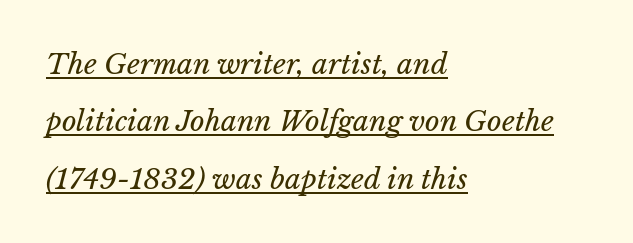
The line-height multiplier appears high, well above default. Is the stroke heavy? The answer is a plain regular-or-lighter. Where is the straight margin? On the left. Is the type slanted? Yes — the strokes lean at a clear angle. These lines are rendered in a variable-pitch font.
